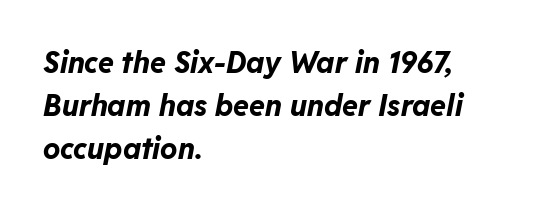
{"italic": "yes", "lean": "right", "slant_degrees": 11, "bold": "yes", "weight": "bold", "width": "normal", "stroke_contrast": "low", "x_height": "medium", "monospaced": "no", "underline": "no", "align": "left", "line_spacing": "normal", "line_spacing_ratio": 1.49, "letter_spacing": "normal", "letter_spacing_em": 0.0, "glyph_px": 29}
